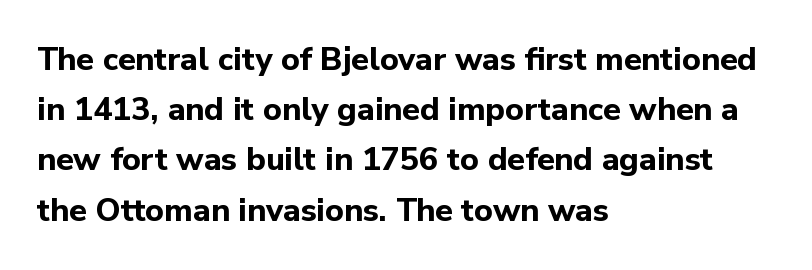
The line texture is even and compact thanks to regular tracking. Line starts are locked; line ends wander. The rendering uses natural spacing where letterforms have individual widths. Compared with typical paragraphs, the rows here are spaced about the same. This is the regular roman posture of the typeface.
